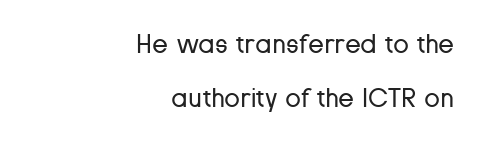
{"italic": "no", "bold": "no", "underline": "no", "align": "right", "line_spacing": "loose", "line_spacing_ratio": 2.08, "letter_spacing": "normal", "letter_spacing_em": 0.0, "glyph_px": 26}
